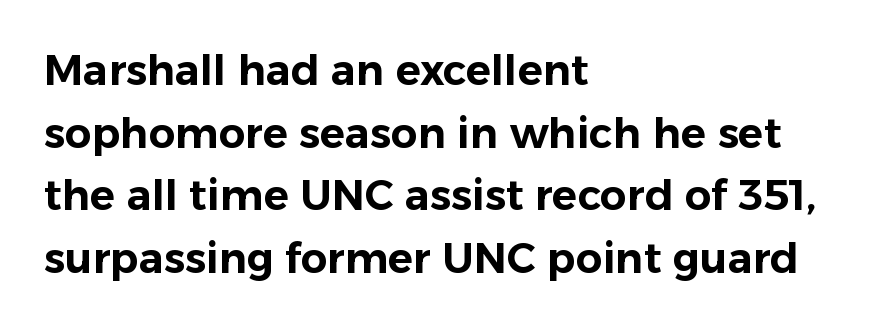
Q: Is the text italic (slanted)? A: No, it is upright.
Q: Is the typeface a serif or a sans-serif typeface? A: Sans-serif.
Q: Is the text underlined? A: No.
Q: How is the paragraph aligned? A: Left-aligned.
Q: Is the spacing between letters normal or unusually wide? A: Normal.
Q: Is the spacing between lines tight, normal or loose? A: Normal.
Q: Width (condensed, normal, or wide)? A: Normal.
Q: Stroke contrast? A: Low.
Q: x-height? A: Medium.
Q: Monospaced? A: No.
